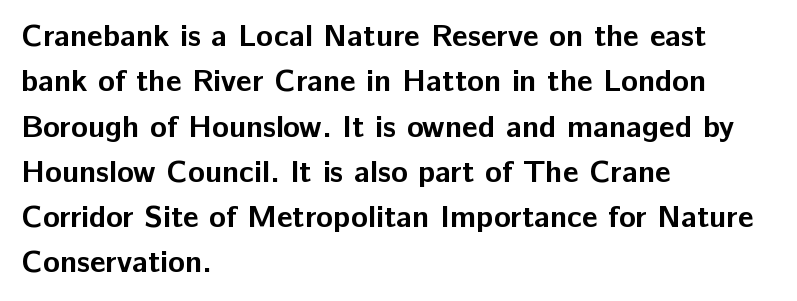
Q: Is the text bold? A: Yes.
Q: Is the text italic (slanted)? A: No, it is upright.
Q: Is the typeface a serif or a sans-serif typeface? A: Sans-serif.
Q: Is the text underlined? A: No.
Q: How is the paragraph aligned? A: Left-aligned.
Q: Is the spacing between letters normal or unusually wide? A: Normal.
Q: Is the spacing between lines tight, normal or loose? A: Normal.
Q: Width (condensed, normal, or wide)? A: Normal.
Q: Stroke contrast? A: Low.
Q: x-height? A: Medium.
Q: Monospaced? A: No.
